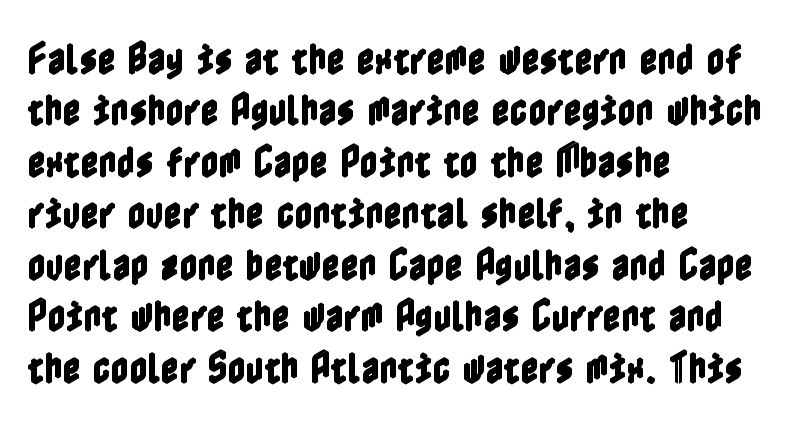
The image shows 35 px condensed type, upright; set left-aligned, normal line spacing (1.47x), normal letter spacing, not underlined; a medium x-height.
